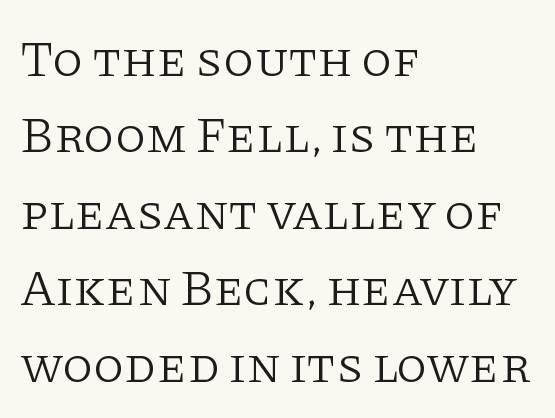
Look at the tracking — it's just the regular setting, nothing added. Only glyphs here, with clear space below each row. Stems here are at most as thick as an everyday book face. All the whitespace from short lines collects on the right.
